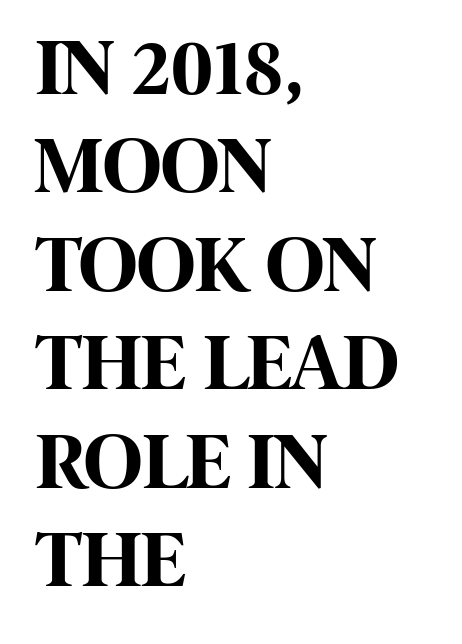
{"serif": "no", "italic": "no", "bold": "yes", "weight": "bold", "width": "condensed", "stroke_contrast": "high", "x_height": "large", "monospaced": "no", "underline": "no", "align": "left", "line_spacing_ratio": 1.23, "letter_spacing": "normal", "letter_spacing_em": 0.0, "glyph_px": 80}
